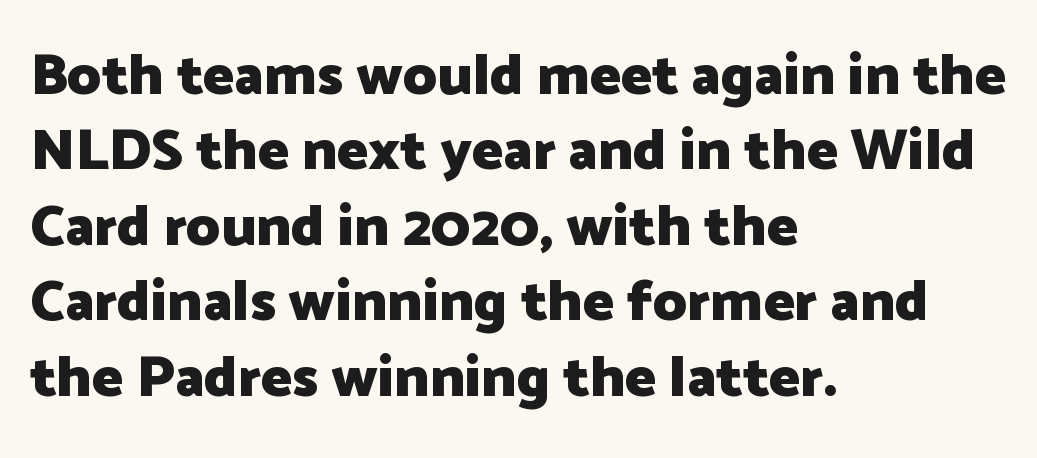
Q: Is the text bold? A: Yes.
Q: Is the text italic (slanted)? A: No, it is upright.
Q: Is the typeface a serif or a sans-serif typeface? A: Sans-serif.
Q: Is the text underlined? A: No.
Q: How is the paragraph aligned? A: Left-aligned.
Q: Is the spacing between letters normal or unusually wide? A: Normal.
Q: Is the spacing between lines tight, normal or loose? A: Normal.
Q: Width (condensed, normal, or wide)? A: Normal.
Q: Stroke contrast? A: Low.
Q: x-height? A: Medium.
Q: Monospaced? A: No.
